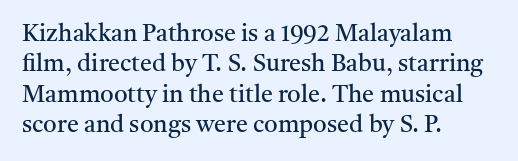
The image shows 24 px text type, upright; set left-aligned, normal line spacing (1.27x), normal letter spacing, not underlined.
